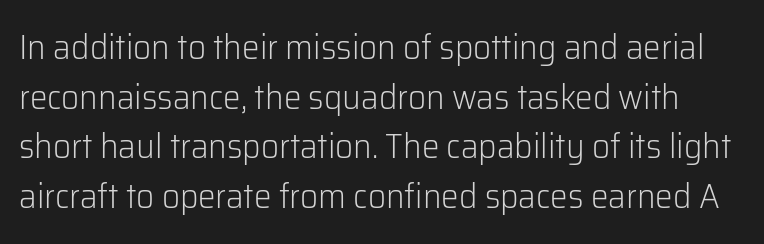
This rendering features lettering with no underline. The weight would be labelled regular, book, light, or lighter still. Posture: straight, roman, zero tilt. Notice how descenders clear the ascenders below comfortably — that's standard leading.
